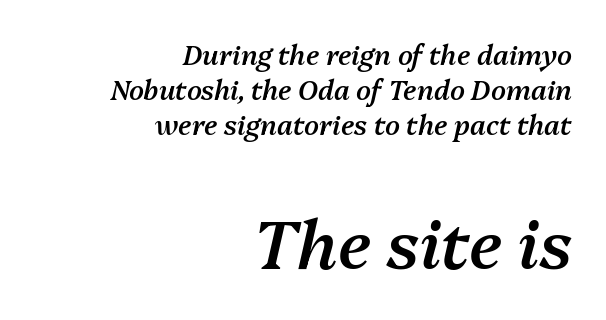
Q: Is the text bold? A: Semi-bold.
Q: Is the text italic (slanted)? A: Yes, it leans right by about 13 degrees.
Q: Is the text underlined? A: No.
Q: How is the paragraph aligned? A: Right-aligned.
Q: Is the spacing between letters normal or unusually wide? A: Normal.
Q: Is the spacing between lines tight, normal or loose? A: Normal.
Q: Which block of text is set in a larger size, the first (top) or the second (bottom)? A: The second (bottom) one.
Q: Width (condensed, normal, or wide)? A: Normal.
Q: Stroke contrast? A: Medium.
Q: x-height? A: Medium.
Q: Monospaced? A: No.
